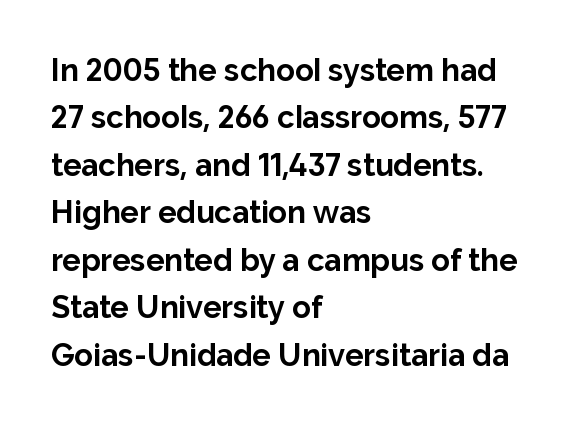
Q: Is the text bold? A: Yes.
Q: Is the text italic (slanted)? A: No, it is upright.
Q: Is the typeface a serif or a sans-serif typeface? A: Sans-serif.
Q: Is the text underlined? A: No.
Q: How is the paragraph aligned? A: Left-aligned.
Q: Is the spacing between letters normal or unusually wide? A: Normal.
Q: Is the spacing between lines tight, normal or loose? A: Normal.
Q: Width (condensed, normal, or wide)? A: Normal.
Q: Stroke contrast? A: Low.
Q: x-height? A: Medium.
Q: Monospaced? A: No.
